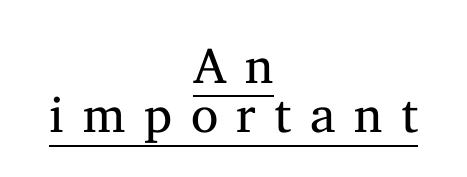
The lettering stays uniformly vertical, giving the passage a roman look. Is there an underline? Yes — a line sits under the letters. Short and long lines alike share a common midpoint. Whoever set this chose condensed vertical rhythm over breathing room. This is not heavy type; no bold has been used. In terms of letterform style, serifs are clearly present.
